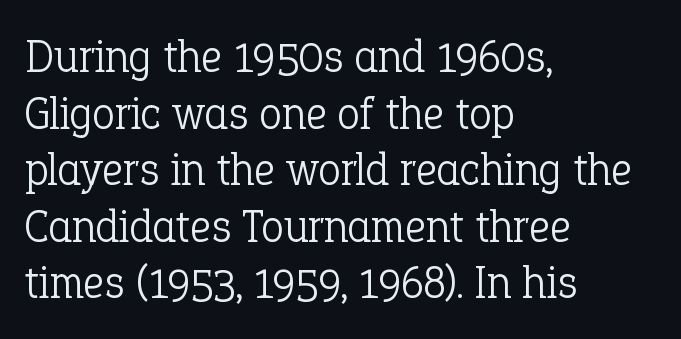
The image shows 46 px light serif type, upright; set left-aligned, line spacing 1.23x, normal letter spacing, not underlined; low stroke contrast and a medium x-height.
